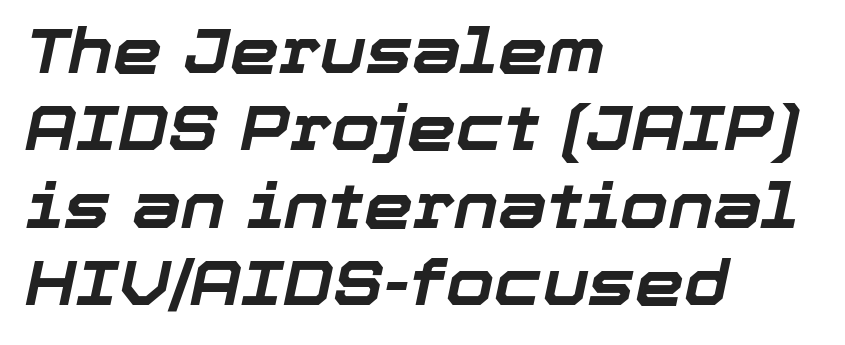
Q: Is the text bold? A: Yes.
Q: Is the text italic (slanted)? A: Yes, it leans right by about 12 degrees.
Q: Is the text underlined? A: No.
Q: How is the paragraph aligned? A: Left-aligned.
Q: Is the spacing between letters normal or unusually wide? A: Normal.
Q: Is the spacing between lines tight, normal or loose? A: Normal.
Q: Width (condensed, normal, or wide)? A: Normal.
Q: Stroke contrast? A: Low.
Q: x-height? A: Medium.
Q: Monospaced? A: No.
